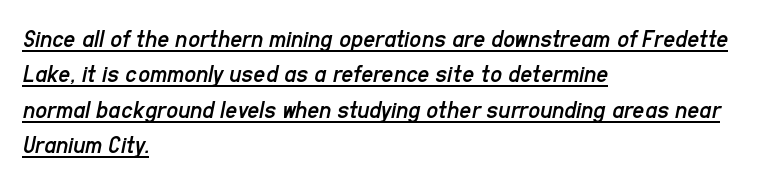
The image shows 26 px text type, italic (leaning right); set left-aligned, normal line spacing (1.36x), normal letter spacing, underlined.
